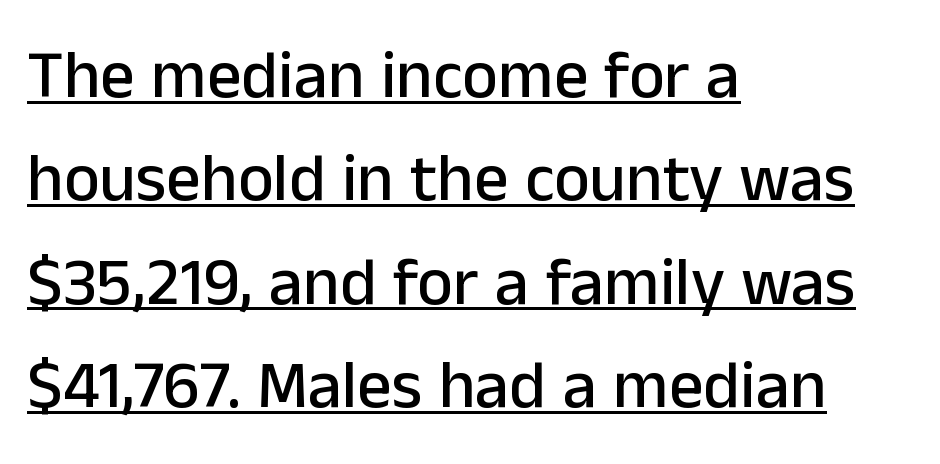
The image shows 68 px sans-serif type, upright; set left-aligned, normal line spacing (1.52x), normal letter spacing, underlined; low stroke contrast and a medium x-height.
